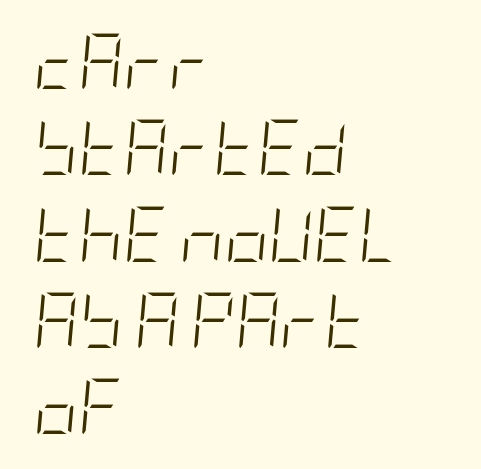
Q: Is the text bold? A: No.
Q: Is the text italic (slanted)? A: Yes, it leans right by about 5 degrees.
Q: Is the text underlined? A: No.
Q: How is the paragraph aligned? A: Left-aligned.
Q: Is the spacing between letters normal or unusually wide? A: Normal.
Q: Is the spacing between lines tight, normal or loose? A: Normal.
Q: Width (condensed, normal, or wide)? A: Condensed.
Q: Stroke contrast? A: Low.
Q: x-height? A: Large.
